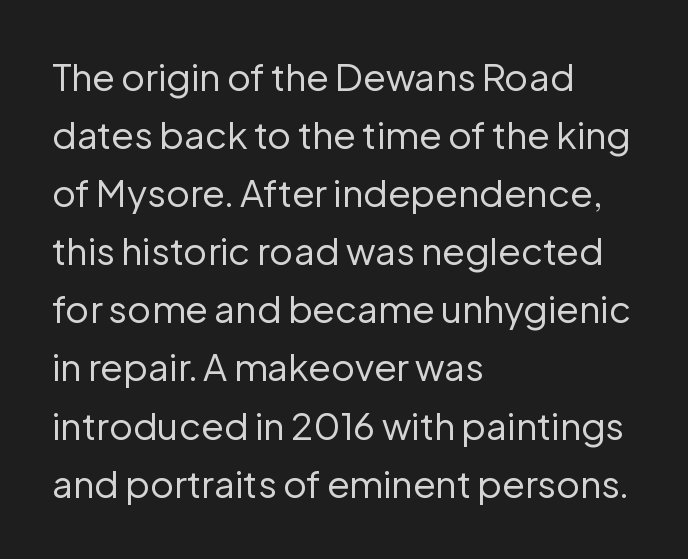
The image shows 37 px regular-weight sans-serif type, upright; set left-aligned, normal line spacing (1.57x), normal letter spacing, not underlined; low stroke contrast and a medium x-height.
